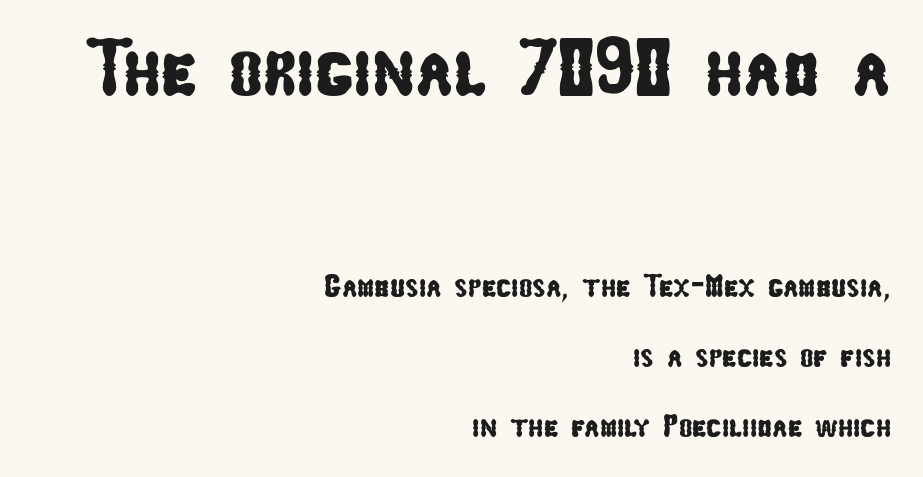
Q: Is the typeface a serif or a sans-serif typeface? A: Sans-serif.
Q: Is the text underlined? A: No.
Q: How is the paragraph aligned? A: Right-aligned.
Q: Is the spacing between letters normal or unusually wide? A: Normal.
Q: Is the spacing between lines tight, normal or loose? A: Loose.
Q: Which block of text is set in a larger size, the first (top) or the second (bottom)? A: The first (top) one.
Q: Width (condensed, normal, or wide)? A: Condensed.
Q: Stroke contrast? A: Low.
Q: x-height? A: Medium.
Q: Monospaced? A: No.
